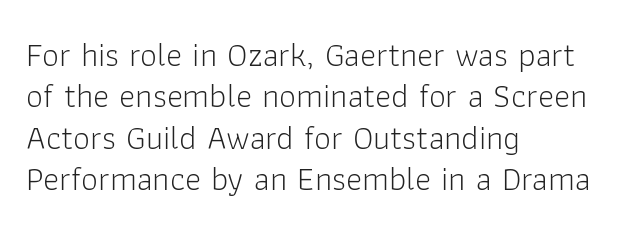
Notice how the passage keeps a crisp vertical edge on the left only. Inter-character spacing is left at the font's built-in metrics. Think of a printed novel: that variable character pitch is what you see here. Letters have the restrained weight of plain body copy at most. The rendering shows plain stroke endings on the letterforms — a sans-serif design. A typesetter would mark this as roman, not italic.
